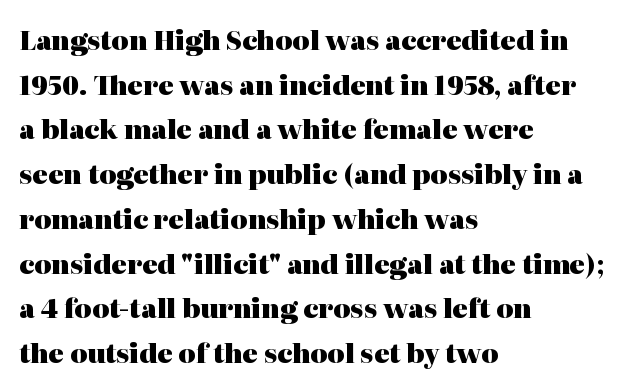
The image shows 26 px bold type, upright; set left-aligned, line spacing 1.72x, normal letter spacing, not underlined.
